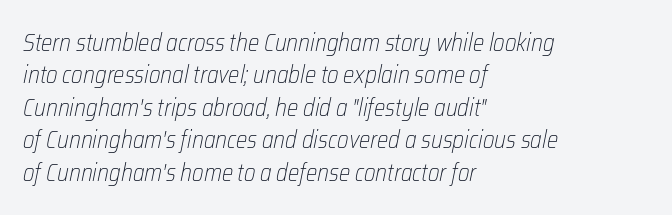
Q: Is the text bold? A: No.
Q: Is the text italic (slanted)? A: Yes, it leans right by about 12 degrees.
Q: Is the text underlined? A: No.
Q: How is the paragraph aligned? A: Left-aligned.
Q: Is the spacing between letters normal or unusually wide? A: Normal.
Q: Is the spacing between lines tight, normal or loose? A: Normal.
